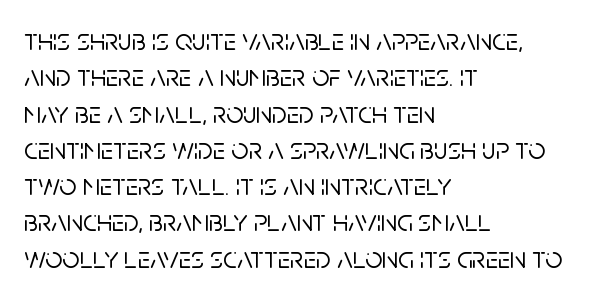
{"serif": "no", "italic": "no", "width": "normal", "stroke_contrast": "low", "x_height": "large", "monospaced": "no", "underline": "no", "align": "left", "line_spacing_ratio": 1.21, "letter_spacing": "normal", "letter_spacing_em": 0.0, "glyph_px": 30}
